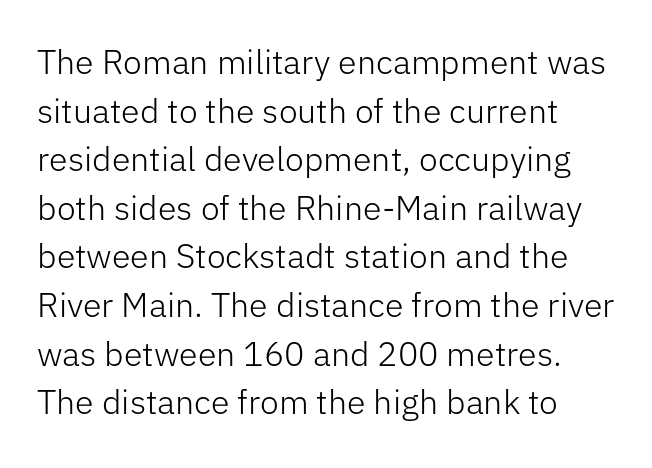
Counters stay open thanks to moderate or lighter strokes. Check under the words: just untouched page. Vertical spacing — default. Typographically, this falls in the sans-serif category. This is the regular roman posture of the typeface. Spacing verdict: proportional, widths tailored to each character.
